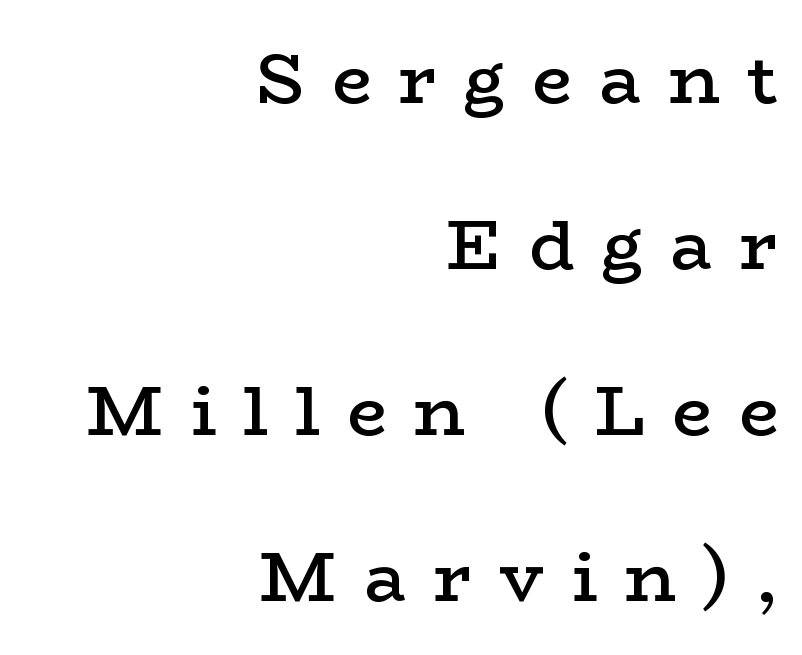
{"serif": "yes", "italic": "no", "bold": "semi", "weight": "semibold", "width": "wide", "stroke_contrast": "low", "x_height": "medium", "monospaced": "no", "underline": "no", "align": "right", "line_spacing": "loose", "line_spacing_ratio": 2.37, "letter_spacing": "wide", "letter_spacing_em": 0.39, "glyph_px": 70}
